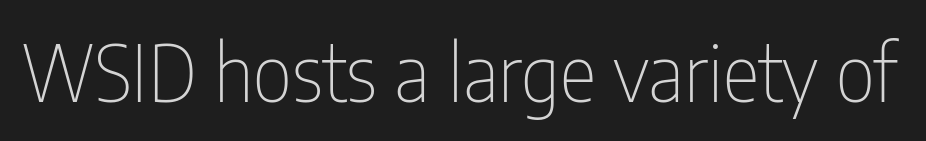
The image shows 78 px thin, condensed sans-serif type, upright; set normal letter spacing, not underlined; low stroke contrast and a medium x-height.
